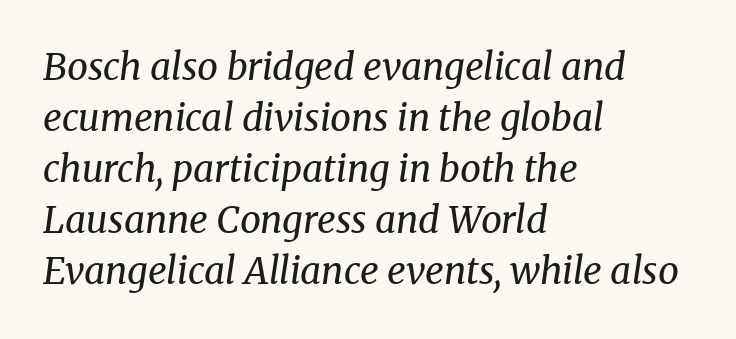
The image shows 37 px regular-weight serif type, italic (leaning right); set left-aligned, normal line spacing (1.38x), normal letter spacing, not underlined; medium stroke contrast and a medium x-height.
